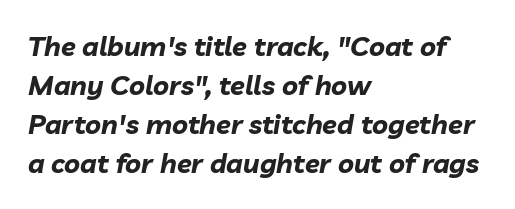
The image shows 27 px bold type, italic (leaning right); set left-aligned, normal line spacing (1.45x), normal letter spacing, not underlined.
